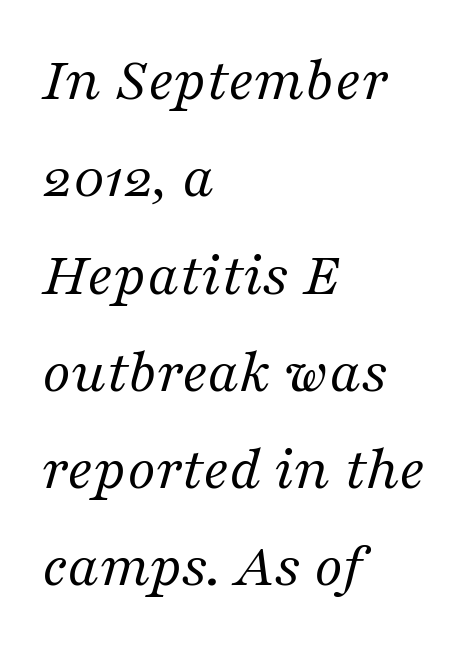
The letters sit at their default tracking, neither squeezed nor spread. Decoration check: the copy has no underline. This is serif lettering, the kind often seen in printed books. The strokes carry an ordinary text weight at most. Normally led — the rows are evenly, conventionally spaced. The paragraph shown leans on its left margin.
